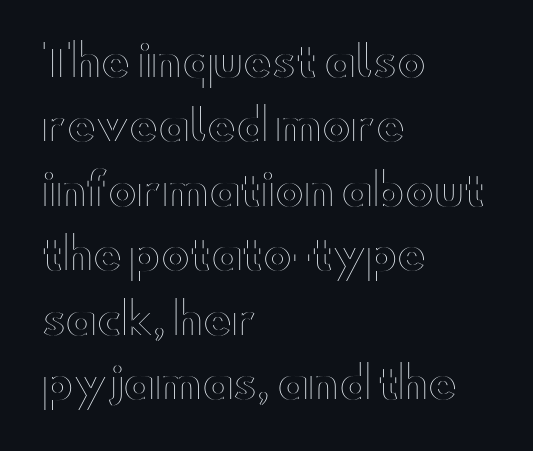
Q: Is the text italic (slanted)? A: No, it is upright.
Q: Is the text underlined? A: No.
Q: How is the paragraph aligned? A: Left-aligned.
Q: Is the spacing between letters normal or unusually wide? A: Normal.
Q: Is the spacing between lines tight, normal or loose? A: Normal.
Q: Width (condensed, normal, or wide)? A: Wide.
Q: x-height? A: Small.
Q: Monospaced? A: No.
